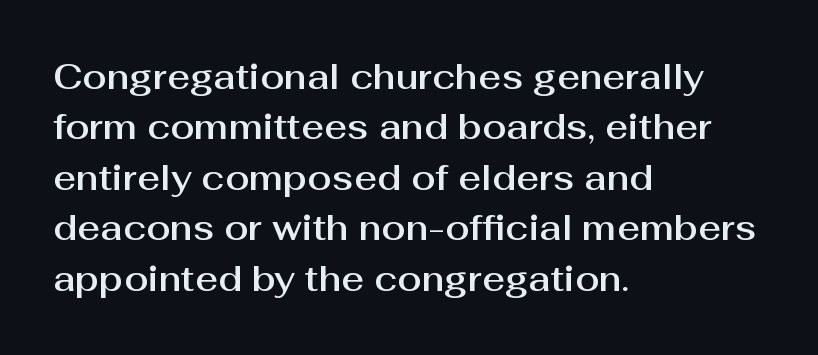
The image shows 35 px sans-serif type, upright; set left-aligned, normal line spacing (1.44x), normal letter spacing, not underlined; medium stroke contrast and a medium x-height.
